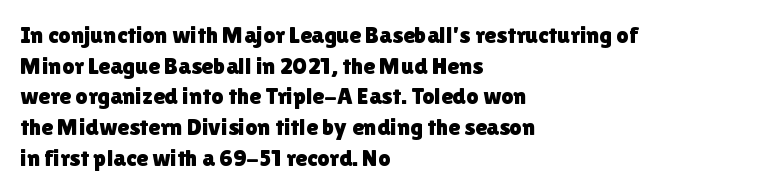
{"italic": "no", "underline": "no", "align": "left", "line_spacing": "normal", "line_spacing_ratio": 1.28, "letter_spacing": "normal", "letter_spacing_em": 0.0, "glyph_px": 24}
